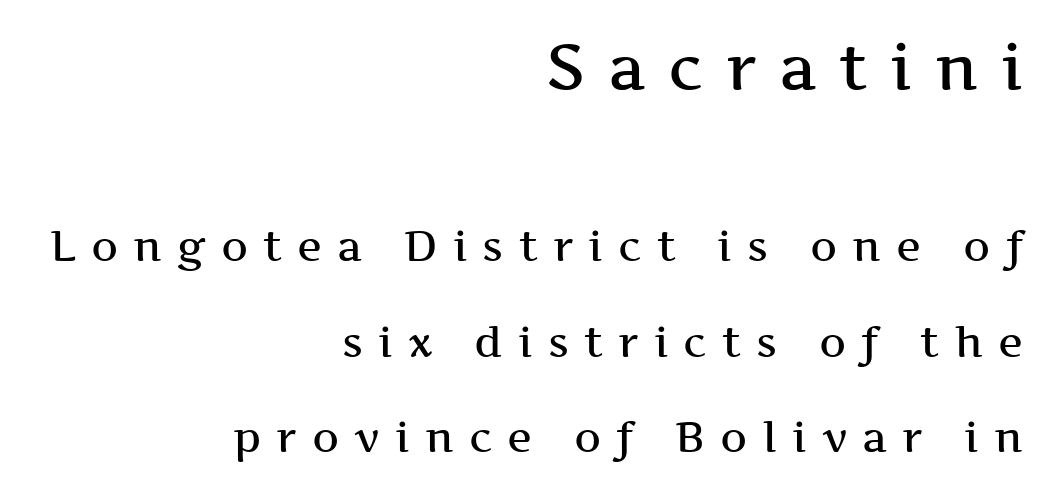
The image shows 63 px semibold, wide serif type, upright; set right-aligned, loose line spacing (2.27x), unusually wide letter spacing (+0.36 em), not underlined; the first (top) block is 1.5x larger; medium stroke contrast and a medium x-height.
